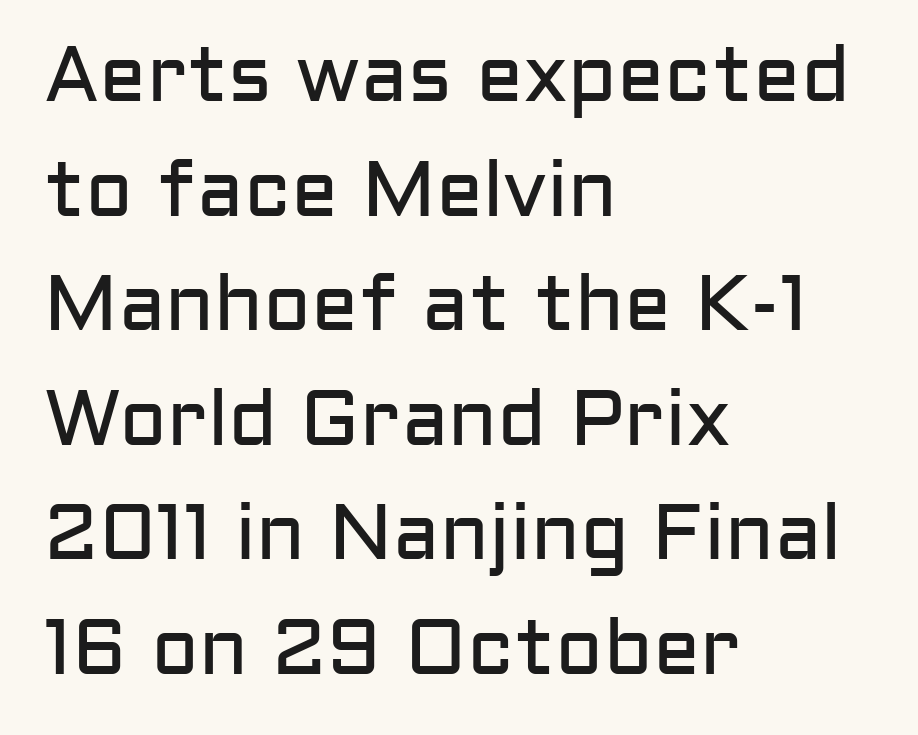
The image shows 79 px regular-weight sans-serif type, upright; set left-aligned, normal line spacing (1.45x), normal letter spacing, not underlined; low stroke contrast and a medium x-height.
